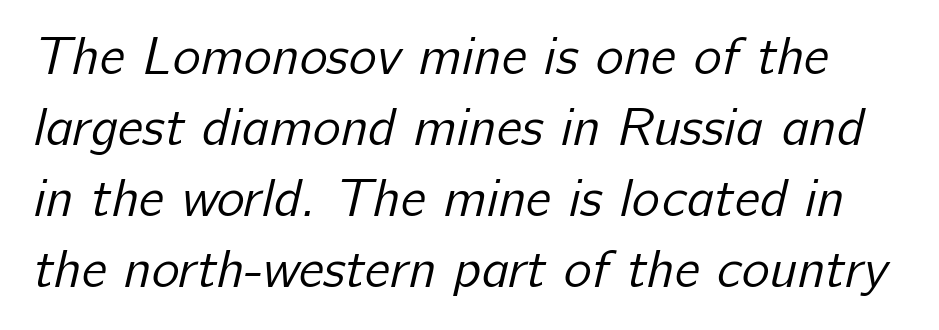
Each word holds together tightly as a unit, with standard inter-letter gaps. Compared with typical paragraphs, the rows here are spaced about the same. You can tell from the bare stems that sans-serif type was used. Only glyphs here, with clear space below each row. Note the varied advance widths — an 'i' is clearly narrower than an 'm'. Weight class: somewhere from thin through regular.
